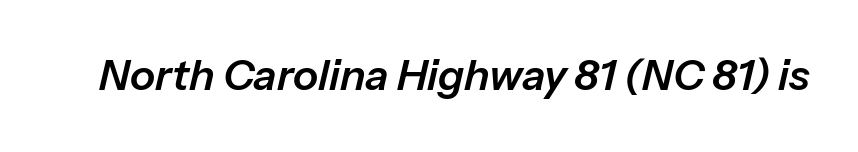
Here the designer chose a conventional face with non-uniform glyph widths. Observe the lean: these are italic letterforms. Words appear dense and cohesive because spacing is normal. Beneath every word, the page is bare.
